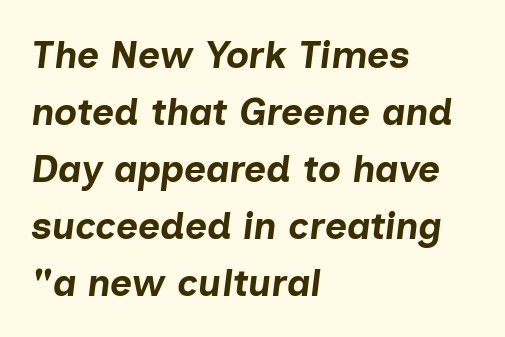
Q: Is the text bold? A: Yes.
Q: Is the text italic (slanted)? A: Yes, it leans right by about 7 degrees.
Q: Is the text underlined? A: No.
Q: How is the paragraph aligned? A: Left-aligned.
Q: Is the spacing between letters normal or unusually wide? A: Normal.
Q: Is the spacing between lines tight, normal or loose? A: Normal.
Q: Width (condensed, normal, or wide)? A: Normal.
Q: Stroke contrast? A: Low.
Q: x-height? A: Medium.
Q: Monospaced? A: No.
